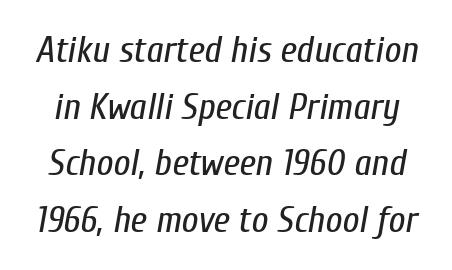
The image shows 37 px regular-weight, condensed type, italic (leaning right); set normal line spacing (1.53x), normal letter spacing, not underlined; low stroke contrast and a medium x-height.
